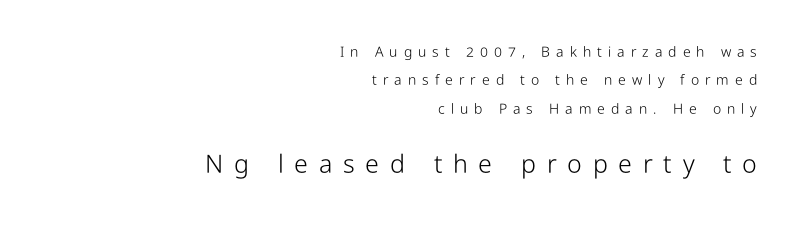
Is the block centered? No — it sits flush against the right margin. The rendering inserts visible extra space after every character. Posture: vertical. You could fit nearly another row in the gap between these rows. Between these two stacked blocks, the lower one wins on size. Descenders hang freely into open space.
